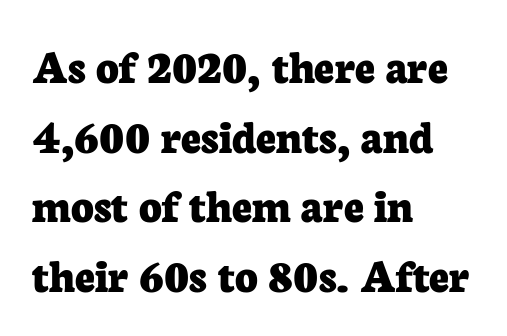
Q: Is the text bold? A: Yes.
Q: Is the text italic (slanted)? A: No, it is upright.
Q: Is the typeface a serif or a sans-serif typeface? A: Serif.
Q: Is the text underlined? A: No.
Q: How is the paragraph aligned? A: Left-aligned.
Q: Is the spacing between letters normal or unusually wide? A: Normal.
Q: Is the spacing between lines tight, normal or loose? A: Normal.
Q: Width (condensed, normal, or wide)? A: Normal.
Q: Stroke contrast? A: Low.
Q: x-height? A: Medium.
Q: Monospaced? A: No.
